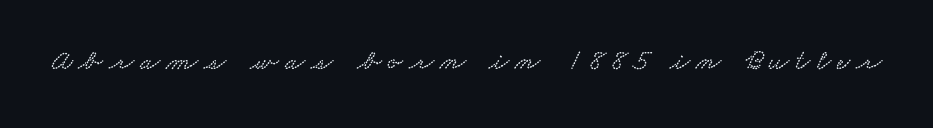
Q: Is the typeface a serif or a sans-serif typeface? A: Serif.
Q: Is the text underlined? A: No.
Q: Is the spacing between letters normal or unusually wide? A: Unusually wide.
Q: Width (condensed, normal, or wide)? A: Wide.
Q: Stroke contrast? A: Low.
Q: x-height? A: Small.
Q: Monospaced? A: No.
